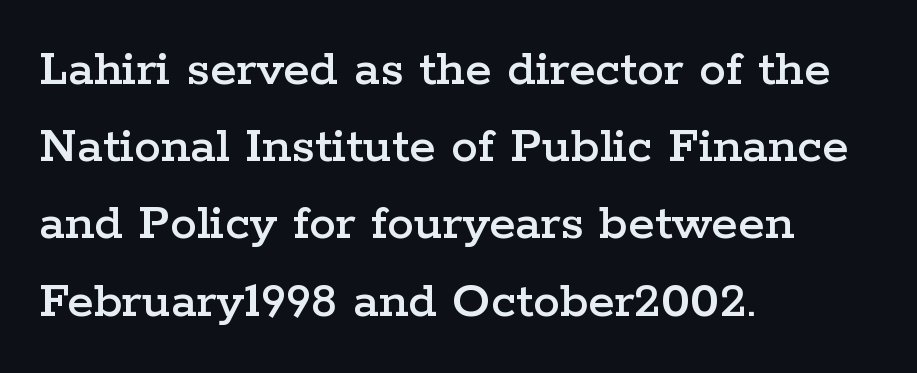
The image shows 54 px wide serif type, upright; set left-aligned, normal line spacing (1.43x), normal letter spacing, not underlined; low stroke contrast and a medium x-height.
